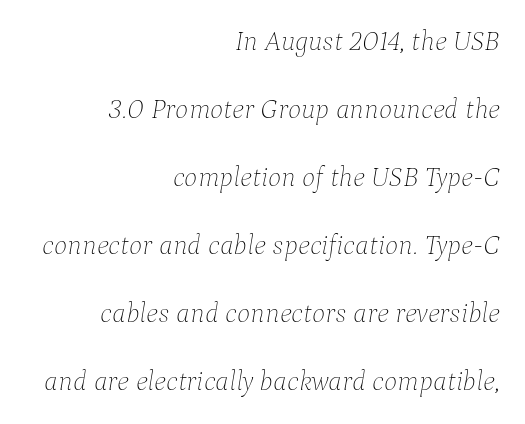
{"italic": "yes", "lean": "right", "slant_degrees": 9, "bold": "no", "weight": "thin", "width": "normal", "stroke_contrast": "low", "x_height": "medium", "monospaced": "no", "underline": "no", "align": "right", "line_spacing": "loose", "line_spacing_ratio": 2.43, "letter_spacing": "normal", "letter_spacing_em": 0.0, "glyph_px": 28}
